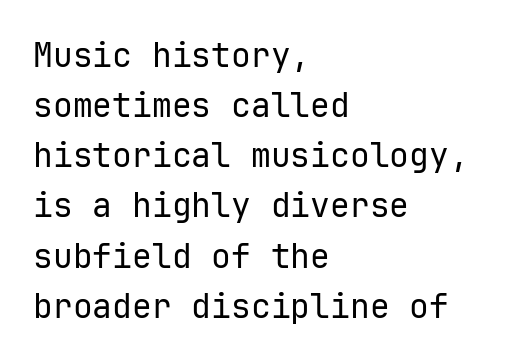
Nope, no serifs anywhere on these letters. Each letter, wide or thin by design, is forced into the same width here. Short and long lines alike share a common starting point at left. Is this a heavy cut? Hardly; it is regular or lighter. Descender tails drop into unmarked territory. The typography opts for an upright posture over an oblique one.
